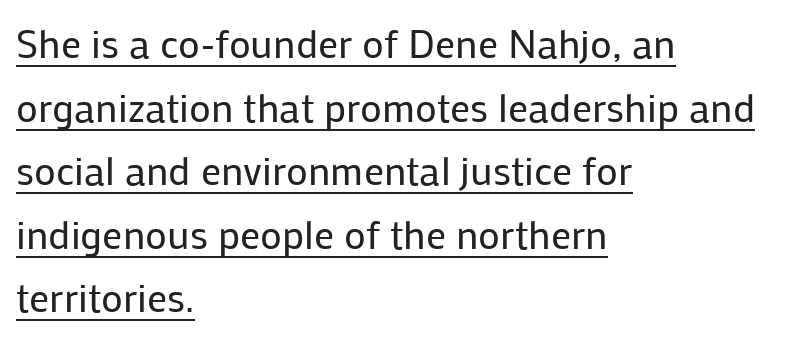
{"serif": "no", "italic": "no", "bold": "no", "weight": "regular", "width": "normal", "stroke_contrast": "low", "x_height": "medium", "monospaced": "no", "underline": "yes", "align": "left", "line_spacing": "normal", "line_spacing_ratio": 1.59, "letter_spacing": "normal", "letter_spacing_em": 0.0, "glyph_px": 40}
